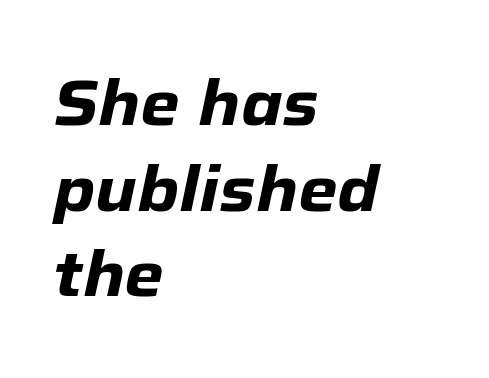
Q: Is the text bold? A: Yes.
Q: Is the text italic (slanted)? A: Yes, it leans right by about 12 degrees.
Q: Is the text underlined? A: No.
Q: How is the paragraph aligned? A: Left-aligned.
Q: Is the spacing between letters normal or unusually wide? A: Normal.
Q: Is the spacing between lines tight, normal or loose? A: Normal.
Q: Width (condensed, normal, or wide)? A: Normal.
Q: Stroke contrast? A: Low.
Q: x-height? A: Medium.
Q: Monospaced? A: No.
